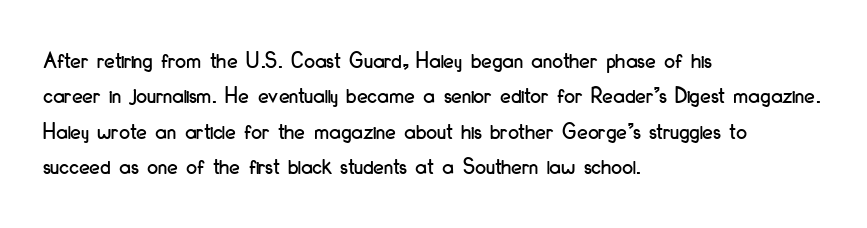
The image shows 24 px text type, upright; set left-aligned, normal line spacing (1.47x), normal letter spacing, not underlined.
